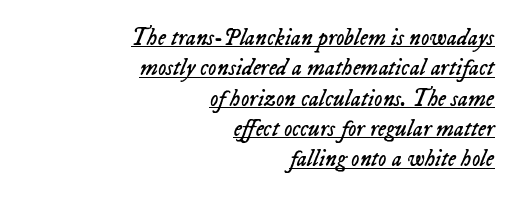
Q: Is the text bold? A: No.
Q: Is the text italic (slanted)? A: Yes, it leans right by about 23 degrees.
Q: Is the text underlined? A: Yes.
Q: How is the paragraph aligned? A: Right-aligned.
Q: Is the spacing between letters normal or unusually wide? A: Normal.
Q: Is the spacing between lines tight, normal or loose? A: Normal.
